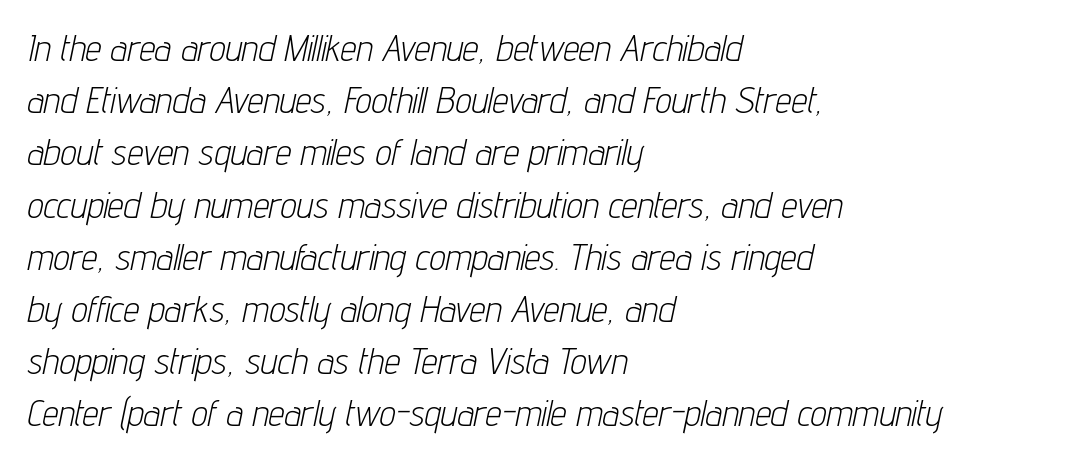
The image shows 36 px light, condensed type, italic (leaning right); set left-aligned, normal line spacing (1.45x), normal letter spacing, not underlined; low stroke contrast and a medium x-height.
